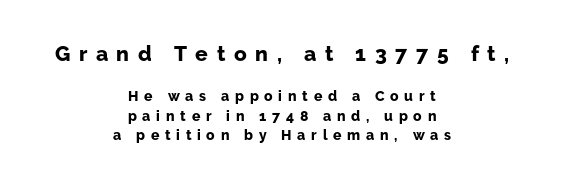
Letter spacing: wide. Layout note: lines centered. In terms of posture, this sample is upright. Caption: bold face, heavy strokes. Horizontal bands of white between lines are of average thickness.
